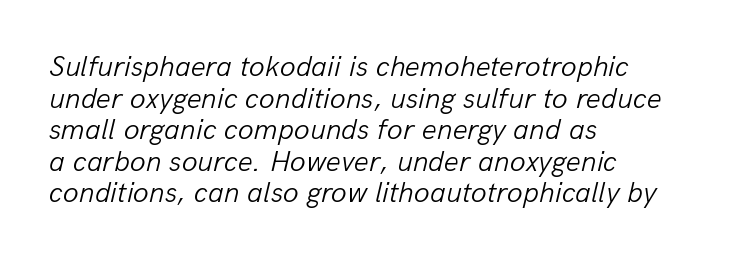
The image shows 29 px light type, italic (leaning right); set left-aligned, tight line spacing (1.09x), normal letter spacing, not underlined; low stroke contrast and a medium x-height.
